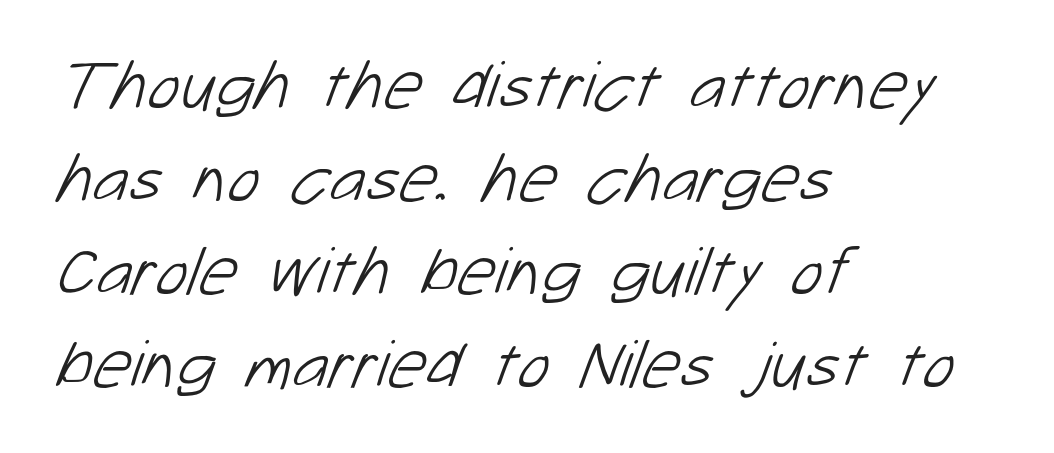
{"serif": "no", "bold": "no", "weight": "light", "width": "normal", "stroke_contrast": "low", "x_height": "medium", "monospaced": "no", "underline": "no", "align": "left", "line_spacing": "normal", "line_spacing_ratio": 1.37, "letter_spacing": "normal", "letter_spacing_em": 0.0, "glyph_px": 68}
